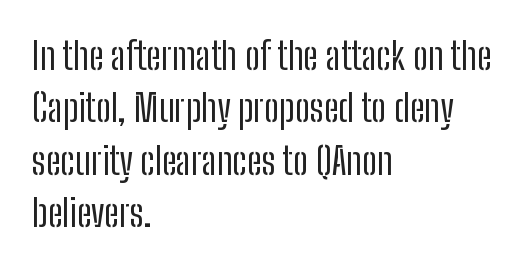
Honestly, the letter spacing is just normal — you wouldn't notice it. The foot of each line stays bare and open. This is the regular roman posture of the typeface. Reading down the block, your eye returns to a fixed left position each line. No feet cap the strokes, marking this as sans-serif type. The strokes carry an ordinary text weight at most.
